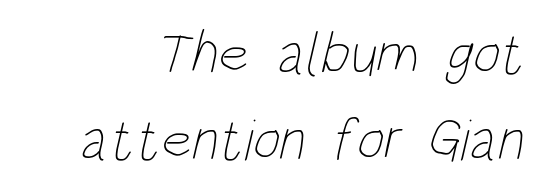
Caption: face not bold, strokes unweighted. The space between consecutive lines is moderate. Each letter keeps its own natural width here, so spacing adapts to shape. Lines of text with bare space underneath. Does extra space separate the letters? No, they use regular spacing.
